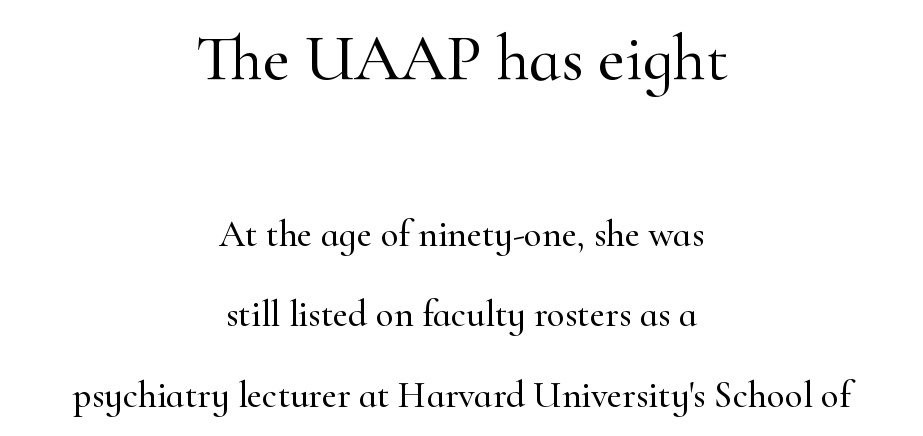
The letters stand straight up with perfectly vertical stems. The letters advance in unequal steps, a hallmark of proportional type. Vertical spacing — loose. Little horizontal feet cap the strokes, marking this as serif type. How are the letters spaced? Ordinarily, with no added tracking. The lines in this sample share a center point and differ in where they start and stop.
